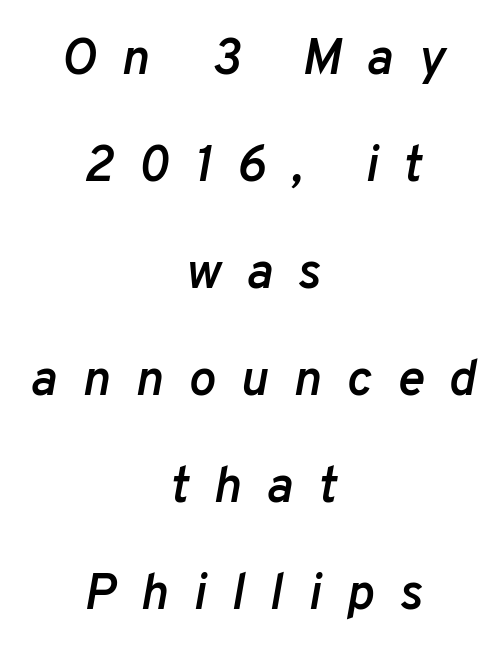
Honestly, the letter spacing is so wide it's the main thing you notice. You could not count columns in this text — the font is proportionally spaced. The font is running at a semibold setting, under full bold. Beneath every word, the page is bare. The letters are slanted; this is an italic face.
